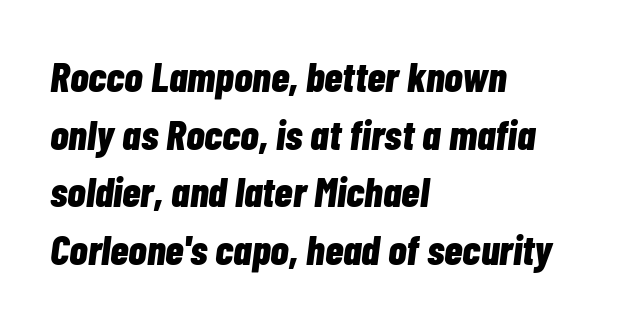
{"italic": "yes", "lean": "right", "slant_degrees": 7, "bold": "yes", "weight": "bold", "width": "condensed", "stroke_contrast": "low", "x_height": "medium", "monospaced": "no", "underline": "no", "align": "left", "line_spacing": "normal", "line_spacing_ratio": 1.37, "letter_spacing": "normal", "letter_spacing_em": 0.0, "glyph_px": 42}
